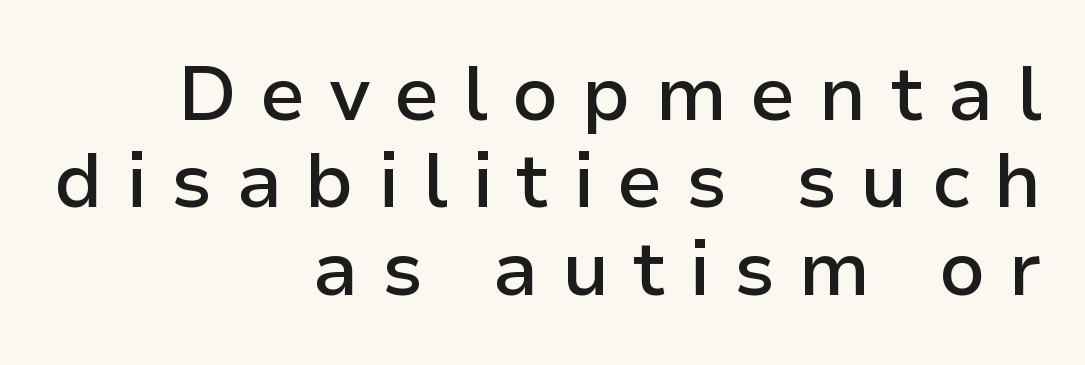
{"serif": "no", "italic": "no", "bold": "semi", "weight": "semibold", "width": "normal", "stroke_contrast": "low", "x_height": "medium", "monospaced": "no", "underline": "no", "align": "right", "line_spacing": "tight", "line_spacing_ratio": 1.15, "letter_spacing": "wide", "letter_spacing_em": 0.31, "glyph_px": 76}
